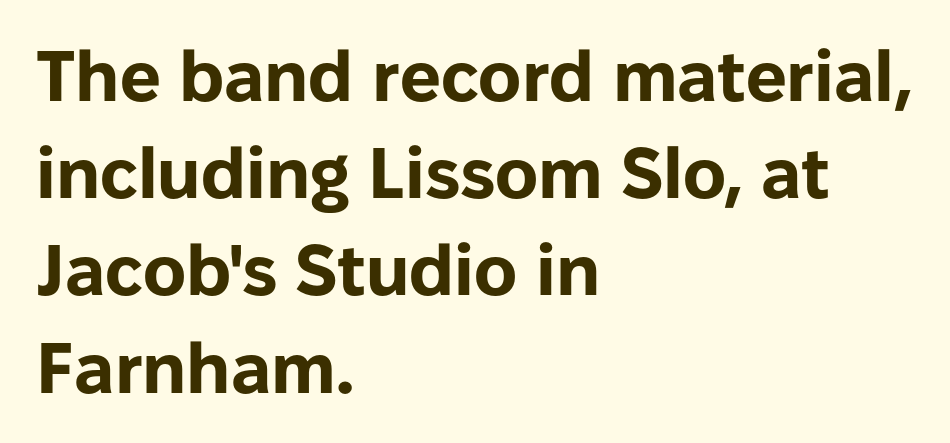
{"serif": "no", "italic": "no", "bold": "yes", "weight": "bold", "width": "normal", "stroke_contrast": "low", "x_height": "medium", "monospaced": "no", "underline": "no", "align": "left", "line_spacing": "normal", "line_spacing_ratio": 1.35, "letter_spacing": "normal", "letter_spacing_em": 0.0, "glyph_px": 72}
